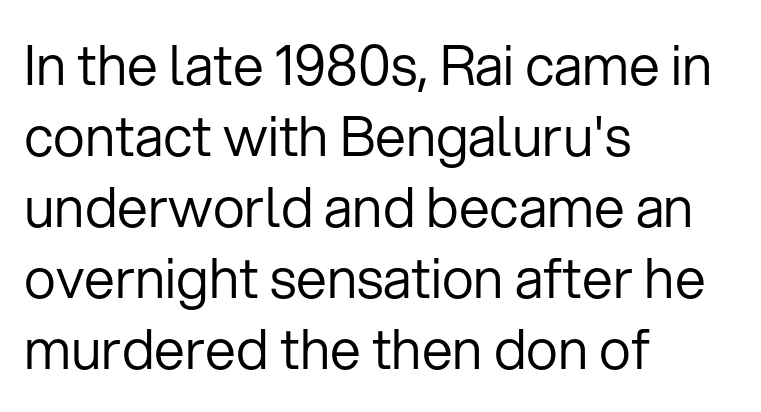
Q: Is the text bold? A: No.
Q: Is the text italic (slanted)? A: No, it is upright.
Q: Is the typeface a serif or a sans-serif typeface? A: Sans-serif.
Q: Is the text underlined? A: No.
Q: How is the paragraph aligned? A: Left-aligned.
Q: Is the spacing between letters normal or unusually wide? A: Normal.
Q: Is the spacing between lines tight, normal or loose? A: Normal.
Q: Width (condensed, normal, or wide)? A: Normal.
Q: Stroke contrast? A: Low.
Q: x-height? A: Medium.
Q: Monospaced? A: No.
